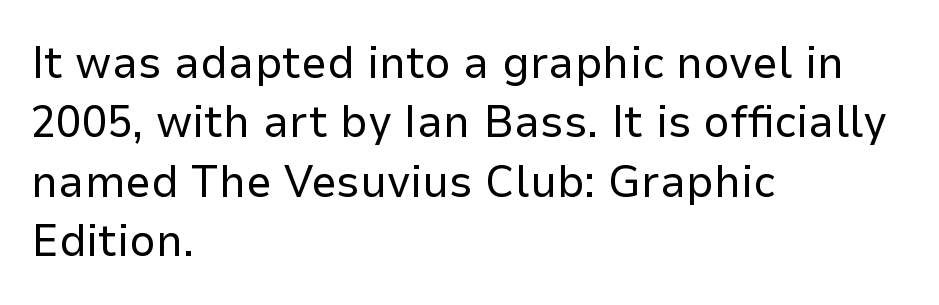
Q: Is the text bold? A: No.
Q: Is the text italic (slanted)? A: No, it is upright.
Q: Is the typeface a serif or a sans-serif typeface? A: Sans-serif.
Q: Is the text underlined? A: No.
Q: How is the paragraph aligned? A: Left-aligned.
Q: Is the spacing between letters normal or unusually wide? A: Normal.
Q: Is the spacing between lines tight, normal or loose? A: Normal.
Q: Width (condensed, normal, or wide)? A: Normal.
Q: Stroke contrast? A: Low.
Q: x-height? A: Medium.
Q: Monospaced? A: No.
